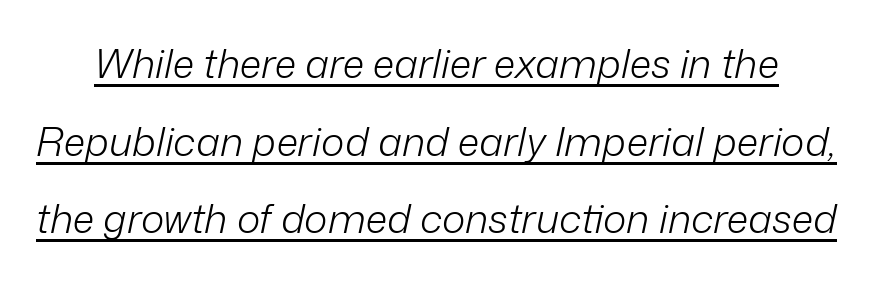
{"italic": "yes", "lean": "right", "slant_degrees": 12, "bold": "no", "weight": "light", "width": "normal", "stroke_contrast": "low", "x_height": "medium", "monospaced": "no", "underline": "yes", "line_spacing": "loose", "line_spacing_ratio": 1.94, "letter_spacing": "normal", "letter_spacing_em": 0.0, "glyph_px": 40}
